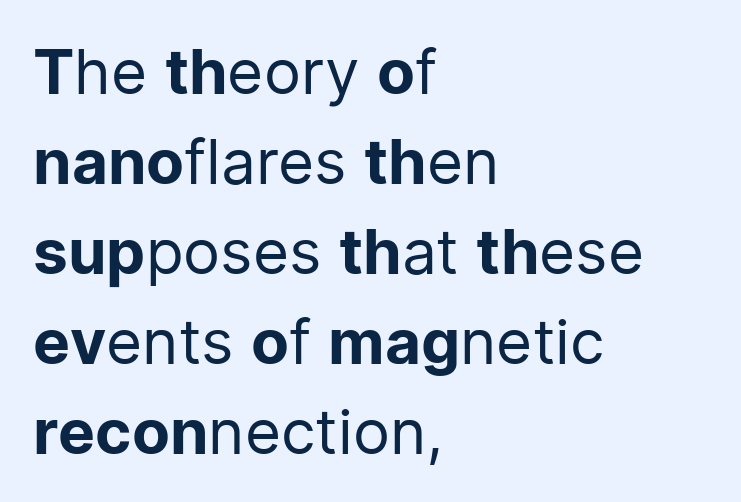
Each word holds together tightly as a unit, with standard inter-letter gaps. Each letter's strokes conclude bluntly, with no projecting serifs. The cut favours lightness, reaching ordinary text weight at its darkest. Do the characters align in a grid? No, the font is proportional.
